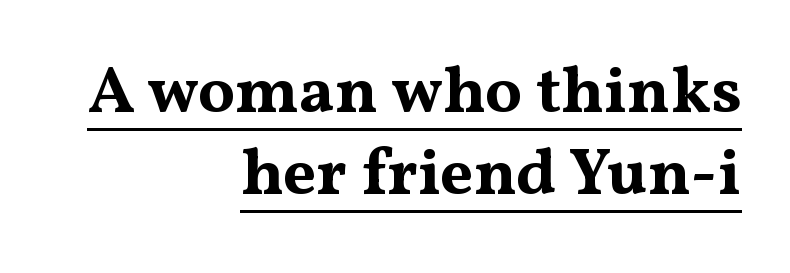
The image shows 66 px bold, wide serif type, upright; set right-aligned, line spacing 1.24x, normal letter spacing, underlined; medium stroke contrast and a medium x-height.
